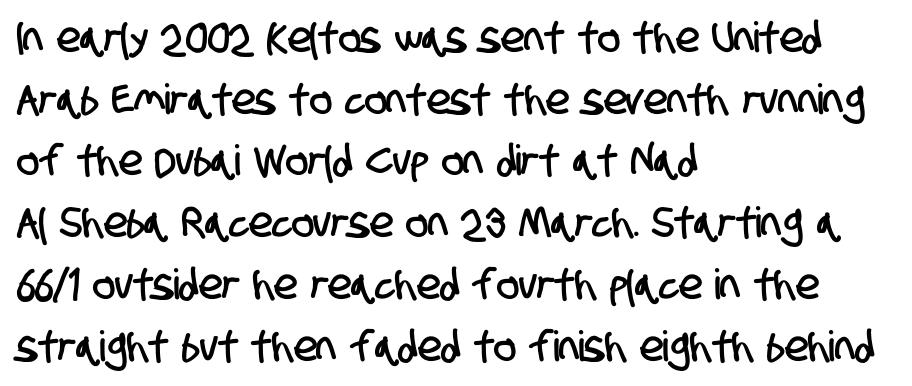
The image shows 42 px condensed sans-serif type; set left-aligned, normal line spacing (1.47x), normal letter spacing, not underlined; low stroke contrast and a large x-height.
